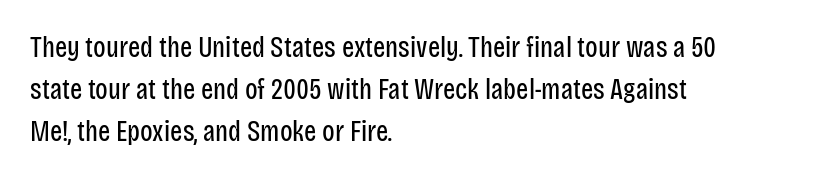
The image shows 29 px regular-weight, condensed sans-serif type, upright; set left-aligned, normal line spacing (1.44x), normal letter spacing, not underlined; low stroke contrast and a large x-height.
